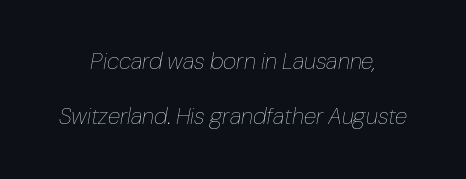
Q: Is the text bold? A: No.
Q: Is the text italic (slanted)? A: Yes, it leans right by about 10 degrees.
Q: Is the text underlined? A: No.
Q: How is the paragraph aligned? A: Centered.
Q: Is the spacing between letters normal or unusually wide? A: Normal.
Q: Is the spacing between lines tight, normal or loose? A: Loose.
